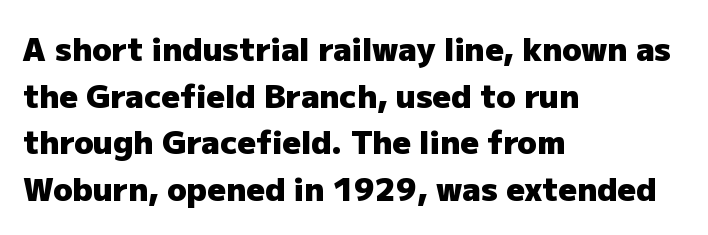
{"serif": "no", "italic": "no", "bold": "yes", "weight": "heavy", "width": "normal", "stroke_contrast": "low", "x_height": "medium", "monospaced": "no", "underline": "no", "align": "left", "line_spacing": "normal", "line_spacing_ratio": 1.46, "letter_spacing": "normal", "letter_spacing_em": 0.0, "glyph_px": 32}
